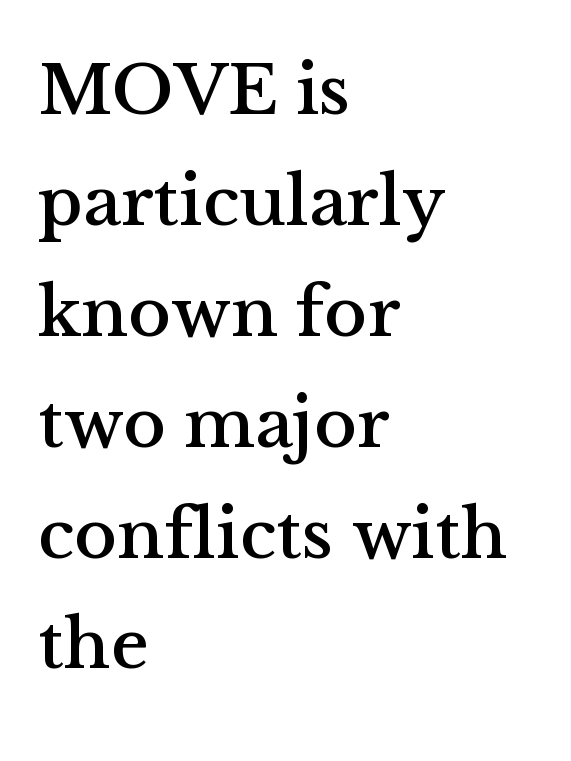
Q: Is the text italic (slanted)? A: No, it is upright.
Q: Is the typeface a serif or a sans-serif typeface? A: Serif.
Q: Is the text underlined? A: No.
Q: How is the paragraph aligned? A: Left-aligned.
Q: Is the spacing between letters normal or unusually wide? A: Normal.
Q: Is the spacing between lines tight, normal or loose? A: Normal.
Q: Width (condensed, normal, or wide)? A: Normal.
Q: Stroke contrast? A: Medium.
Q: x-height? A: Medium.
Q: Monospaced? A: No.
